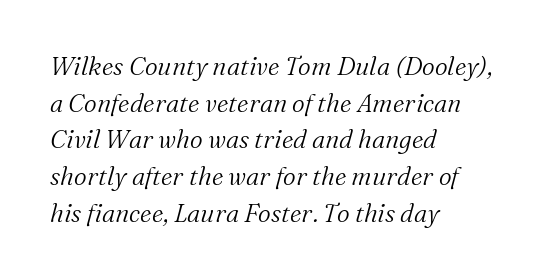
The image shows 25 px text type, italic (leaning right); set left-aligned, normal line spacing (1.47x), normal letter spacing, not underlined.
